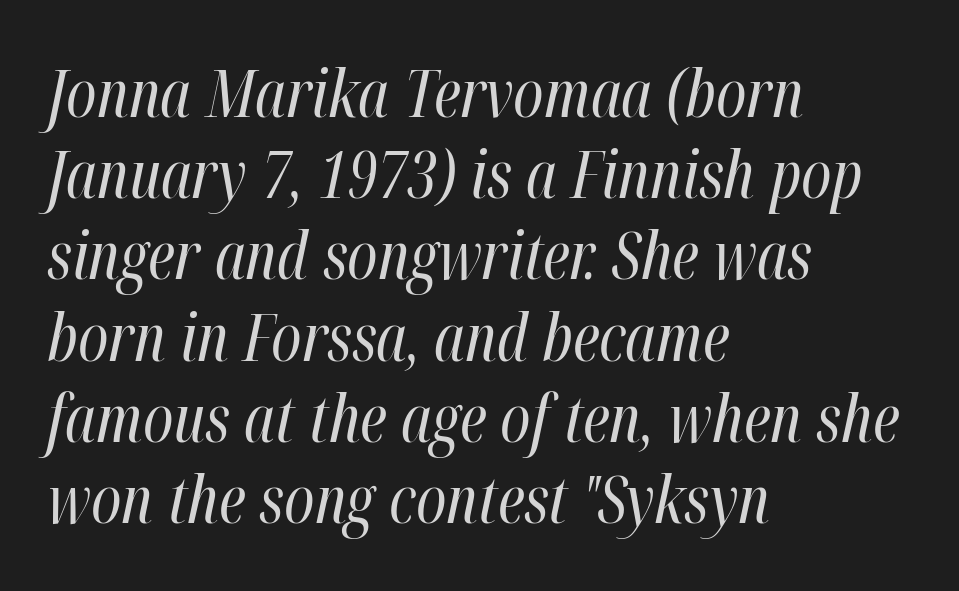
Underlining? Definitely not there. Whoever set this chose a conventional vertical rhythm. This sample uses plain, unmodified letter spacing. A typesetter would mark this as italic. Each letter keeps its own natural width here, so spacing adapts to shape. The typesetting does not lean heavy: it is not bold.
